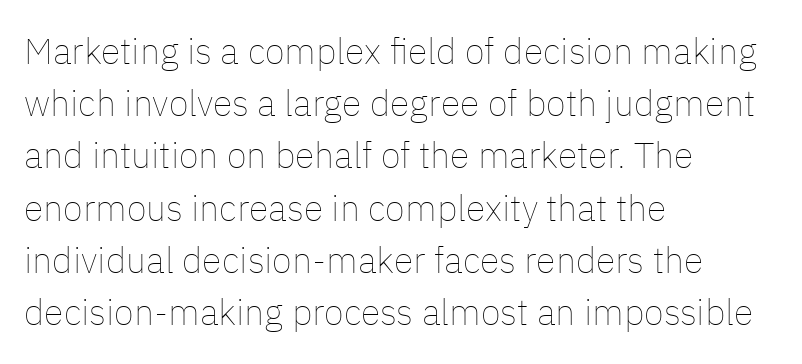
The type is set solid horizontally, with unmodified tracking. Looks like regular typesetting: each glyph gets only the width it needs. Ink coverage per letter is moderate at most. The lettering stays uniformly vertical, giving the passage a roman look.
